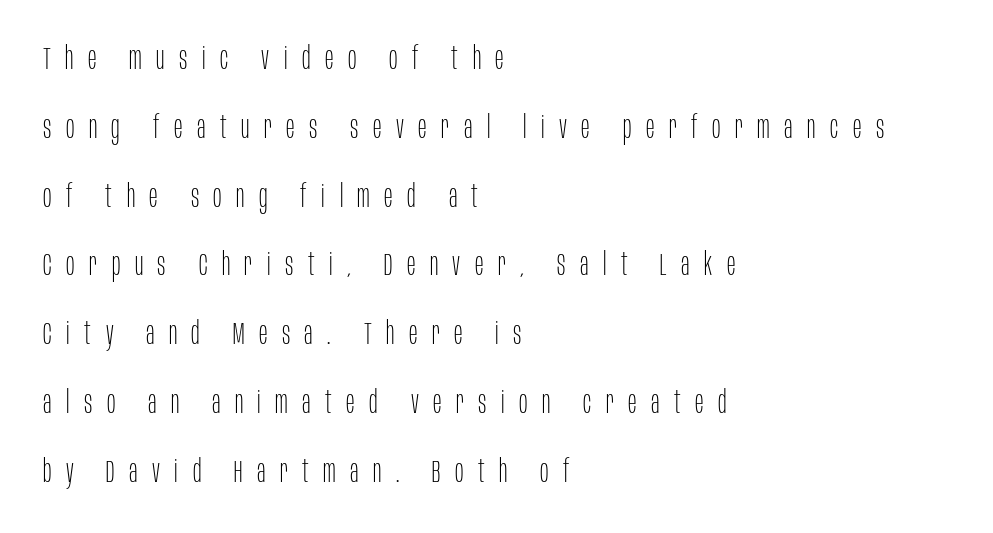
Q: Is the text bold? A: No.
Q: Is the text italic (slanted)? A: No, it is upright.
Q: Is the typeface a serif or a sans-serif typeface? A: Sans-serif.
Q: Is the text underlined? A: No.
Q: How is the paragraph aligned? A: Left-aligned.
Q: Is the spacing between letters normal or unusually wide? A: Unusually wide.
Q: Is the spacing between lines tight, normal or loose? A: Loose.
Q: Width (condensed, normal, or wide)? A: Condensed.
Q: Stroke contrast? A: Low.
Q: x-height? A: Large.
Q: Monospaced? A: No.
